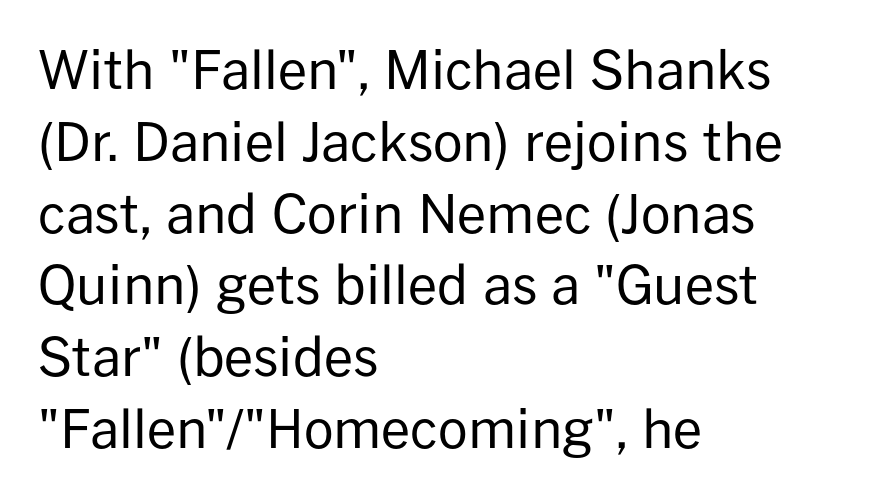
The compositor pushed each line to the left boundary. You can tell it's not italic because the verticals are truly vertical. This rendering features lettering with no underline. One glance says typical: line gaps are just what's usual.
